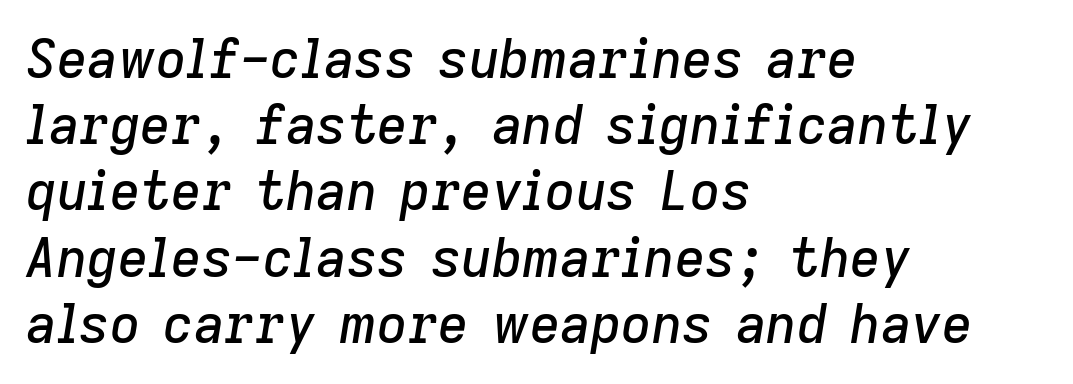
{"italic": "yes", "lean": "right", "slant_degrees": 9, "width": "normal", "stroke_contrast": "low", "x_height": "medium", "monospaced": "no", "underline": "no", "align": "left", "line_spacing": "normal", "line_spacing_ratio": 1.25, "letter_spacing": "normal", "letter_spacing_em": 0.0, "glyph_px": 53}
